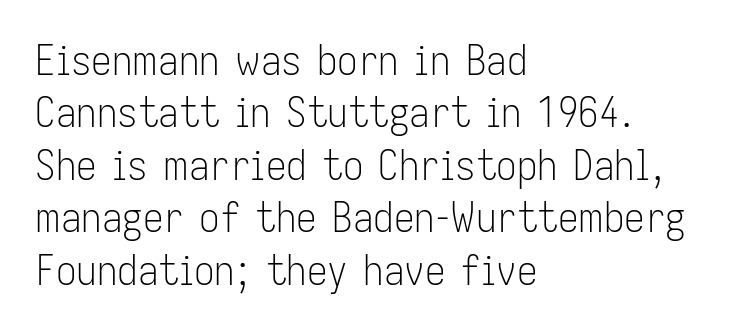
{"serif": "no", "italic": "no", "bold": "no", "weight": "light", "width": "condensed", "stroke_contrast": "low", "x_height": "medium", "monospaced": "no", "underline": "no", "align": "left", "line_spacing": "normal", "line_spacing_ratio": 1.28, "letter_spacing": "normal", "letter_spacing_em": 0.0, "glyph_px": 41}
